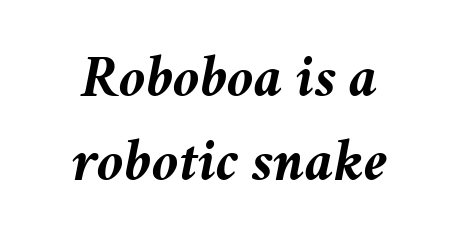
Normally led — the rows are evenly, conventionally spaced. The strokes are fattened all the way to bold. A typesetter would call this proportional, since set widths differ per character. The letters are slanted; this is an italic face.
